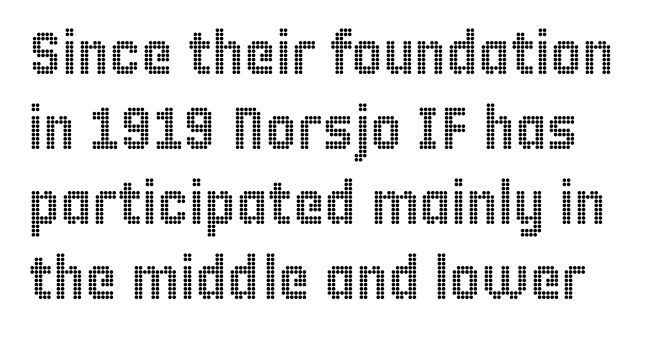
Q: Is the text italic (slanted)? A: No, it is upright.
Q: Is the text underlined? A: No.
Q: Is the spacing between letters normal or unusually wide? A: Normal.
Q: Is the spacing between lines tight, normal or loose? A: Normal.
Q: Width (condensed, normal, or wide)? A: Condensed.
Q: x-height? A: Large.
Q: Monospaced? A: No.
